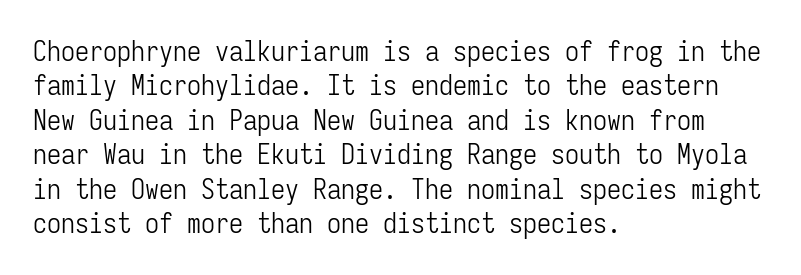
{"serif": "no", "italic": "no", "bold": "no", "weight": "light", "width": "condensed", "stroke_contrast": "low", "x_height": "medium", "monospaced": "yes", "underline": "no", "align": "left", "line_spacing_ratio": 1.23, "letter_spacing": "normal", "letter_spacing_em": 0.0, "glyph_px": 28}
